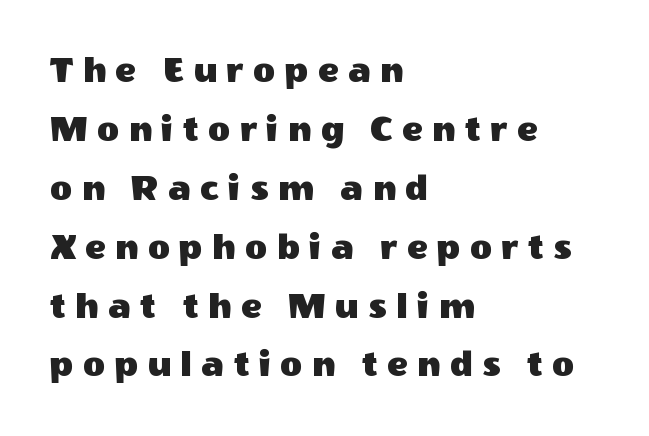
Ordinary non-slanted type is in use. This sample uses expanded letter spacing, leaving extra air between glyphs. Casual observation: everything's shoved over to the left. Lines of text with bare space underneath.
